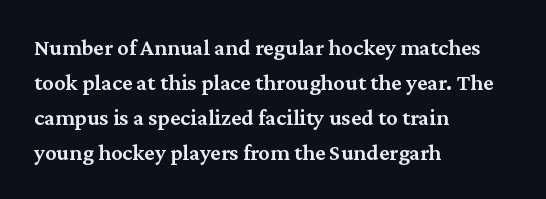
The image shows 23 px text type, upright; set left-aligned, normal line spacing (1.52x), normal letter spacing, not underlined.
